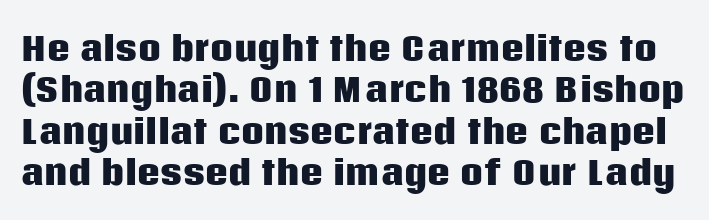
The image shows 32 px heavy sans-serif type, upright; set normal line spacing (1.29x), normal letter spacing, not underlined; low stroke contrast and a large x-height.
